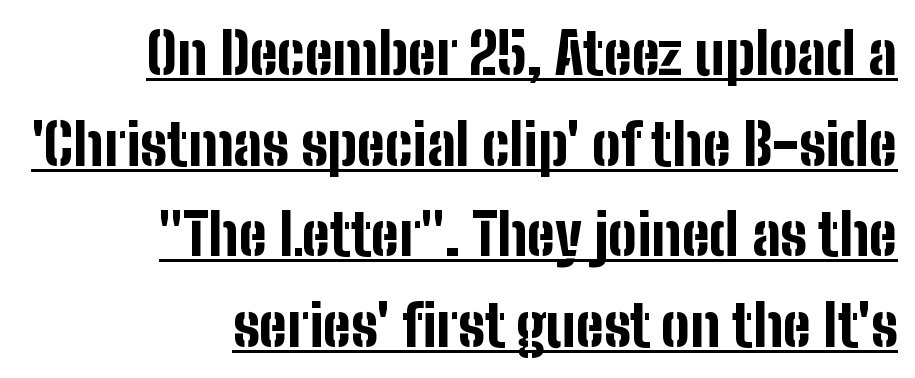
Q: Is the text bold? A: Yes.
Q: Is the text italic (slanted)? A: No, it is upright.
Q: Is the typeface a serif or a sans-serif typeface? A: Sans-serif.
Q: Is the text underlined? A: Yes.
Q: How is the paragraph aligned? A: Right-aligned.
Q: Is the spacing between letters normal or unusually wide? A: Normal.
Q: Is the spacing between lines tight, normal or loose? A: Normal.
Q: Width (condensed, normal, or wide)? A: Condensed.
Q: Stroke contrast? A: Low.
Q: x-height? A: Medium.
Q: Monospaced? A: No.
